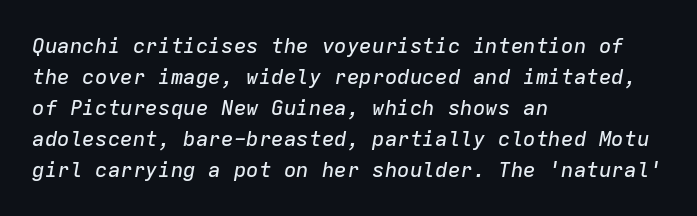
{"italic": "yes", "lean": "right", "slant_degrees": 9, "underline": "no", "align": "left", "line_spacing": "normal", "line_spacing_ratio": 1.48, "letter_spacing": "normal", "letter_spacing_em": 0.0, "glyph_px": 21}
